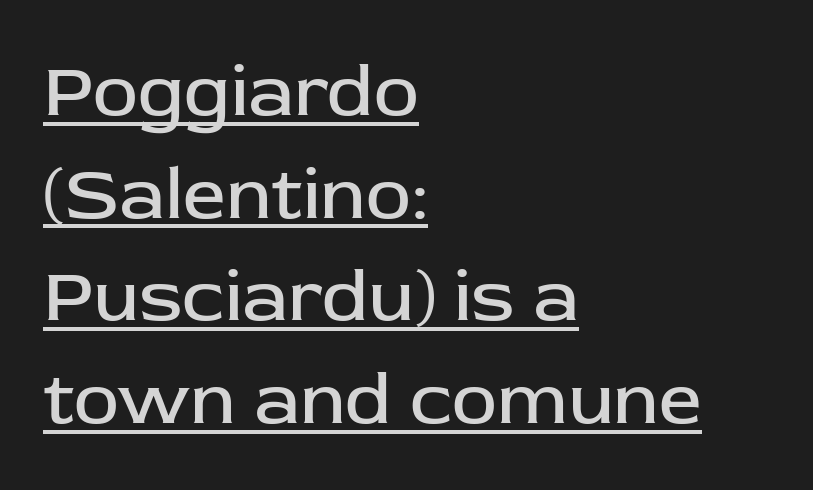
The rag falls on the right side of this text block. The lettering stays uniformly vertical, giving the passage a roman look. Observe the absence of serifs on each vertical stroke in this sample. The strokes carry an ordinary text weight at most. In terms of leading, this rendering sits right in the middle. These lines are rendered in a variable-pitch font.
